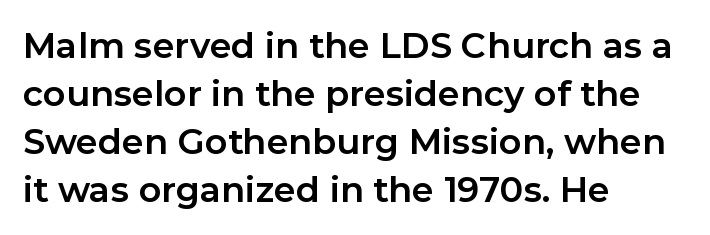
{"serif": "no", "italic": "no", "bold": "yes", "weight": "bold", "width": "normal", "stroke_contrast": "low", "x_height": "medium", "monospaced": "no", "underline": "no", "align": "left", "line_spacing": "normal", "line_spacing_ratio": 1.37, "letter_spacing": "normal", "letter_spacing_em": 0.0, "glyph_px": 35}
